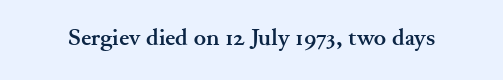
Notice how thick the strokes are: this is what a full bold looks like. In terms of letterspacing, this is plain default setting. The specimen omits any rule beneath the text block's lines. The lettering stays uniformly vertical, giving the passage a roman look.
